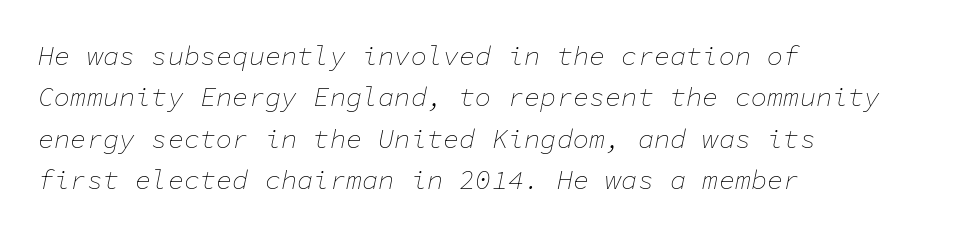
Whoever set this chose a conventional vertical rhythm. If you drew a ruler down the left edge, every line would touch it. Words float on clear page, feet unadorned. Quick note: italic. Observe the ordinary spacing: letters are neighbours, not strangers. Compared with a typical body face, this is equally light or lighter still.
